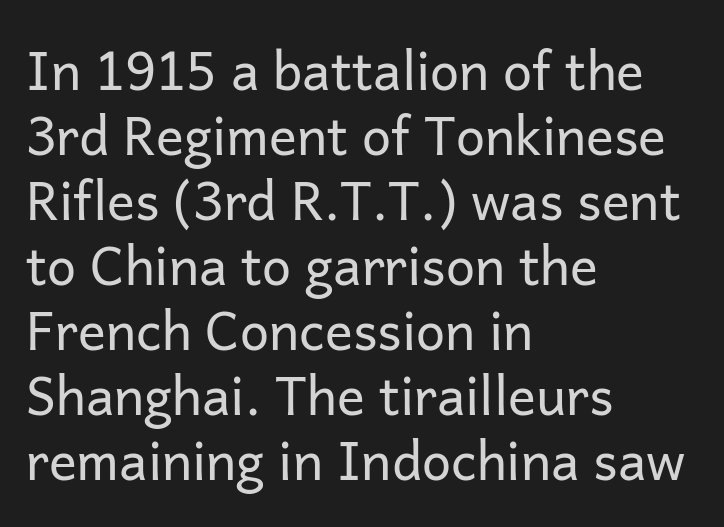
Q: Is the text bold? A: No.
Q: Is the text italic (slanted)? A: No, it is upright.
Q: Is the typeface a serif or a sans-serif typeface? A: Sans-serif.
Q: Is the text underlined? A: No.
Q: How is the paragraph aligned? A: Left-aligned.
Q: Is the spacing between letters normal or unusually wide? A: Normal.
Q: Is the spacing between lines tight, normal or loose? A: Normal.
Q: Width (condensed, normal, or wide)? A: Normal.
Q: Stroke contrast? A: Low.
Q: x-height? A: Medium.
Q: Monospaced? A: No.
